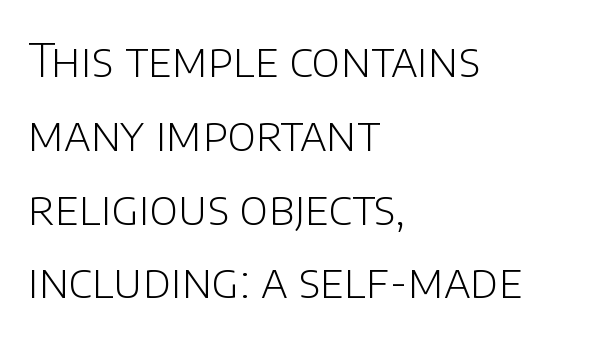
{"serif": "no", "italic": "no", "bold": "no", "weight": "light", "width": "normal", "stroke_contrast": "low", "x_height": "large", "monospaced": "no", "underline": "no", "align": "left", "line_spacing": "normal", "line_spacing_ratio": 1.57, "letter_spacing": "normal", "letter_spacing_em": 0.0, "glyph_px": 47}
